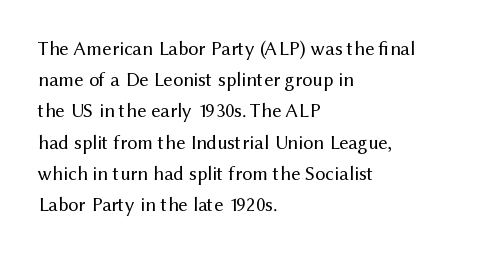
Q: Is the text bold? A: No.
Q: Is the text italic (slanted)? A: No, it is upright.
Q: Is the text underlined? A: No.
Q: How is the paragraph aligned? A: Left-aligned.
Q: Is the spacing between letters normal or unusually wide? A: Normal.
Q: Is the spacing between lines tight, normal or loose? A: Normal.
